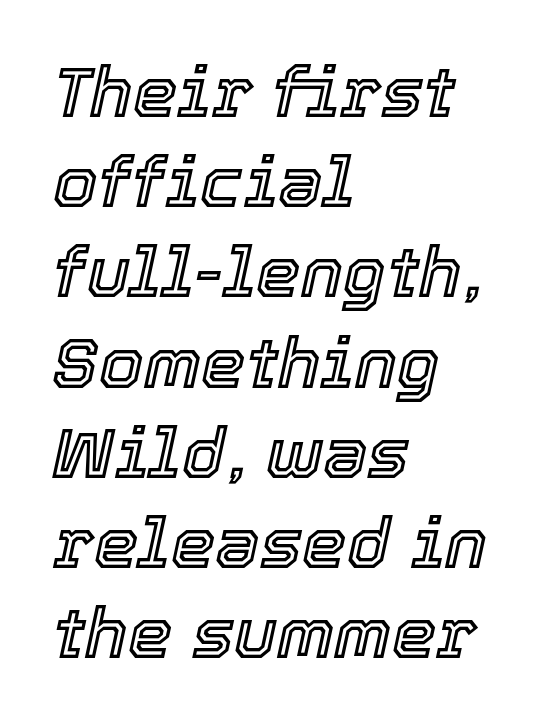
Q: Is the text italic (slanted)? A: Yes, it leans right by about 12 degrees.
Q: Is the text underlined? A: No.
Q: How is the paragraph aligned? A: Left-aligned.
Q: Is the spacing between letters normal or unusually wide? A: Normal.
Q: Is the spacing between lines tight, normal or loose? A: Normal.
Q: Width (condensed, normal, or wide)? A: Normal.
Q: x-height? A: Medium.
Q: Monospaced? A: No.
